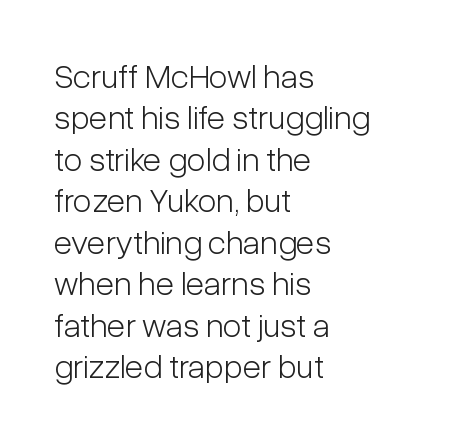
Do the letters lean? They stand straight. Is this a sans? Yes — the strokes have no serifs. Only glyphs here, with clear space below each row. Think of a printed novel: that variable character pitch is what you see here. A quiet, ordinary-to-light weight characterises the typeface. The passage is arranged the way most books set body copy — flush left.
